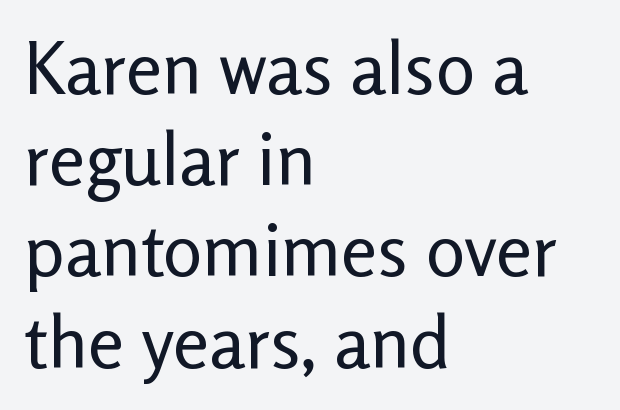
The image shows 73 px regular-weight sans-serif type, upright; set left-aligned, normal line spacing (1.25x), normal letter spacing, not underlined; low stroke contrast and a medium x-height.
